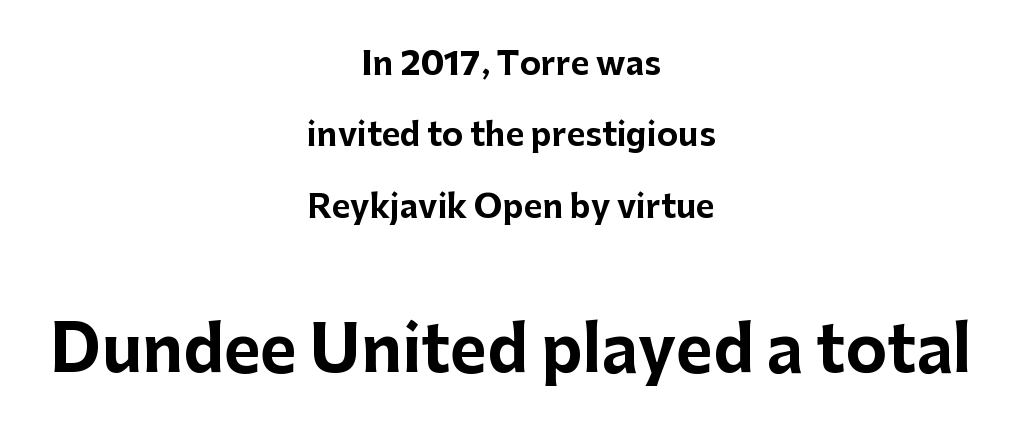
{"serif": "no", "italic": "no", "bold": "yes", "weight": "bold", "width": "normal", "stroke_contrast": "low", "x_height": "medium", "monospaced": "no", "underline": "no", "align": "center", "line_spacing": "loose", "line_spacing_ratio": 2.23, "letter_spacing": "normal", "letter_spacing_em": 0.0, "larger_block": "second", "size_ratio": 1.97, "glyph_px": 63}
